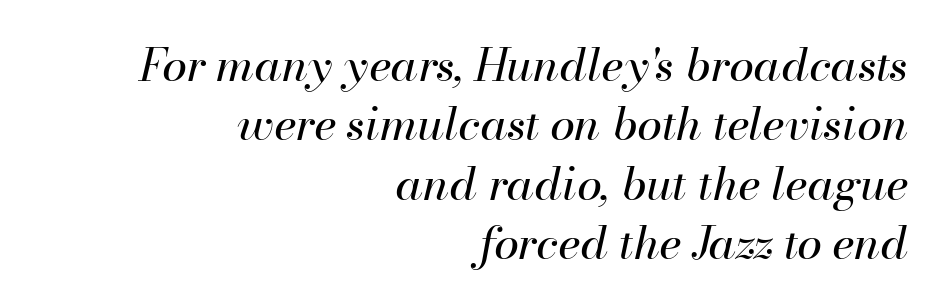
The image shows 45 px regular-weight type, italic (leaning right); set right-aligned, normal line spacing (1.32x), normal letter spacing, not underlined; high stroke contrast and a small x-height.
